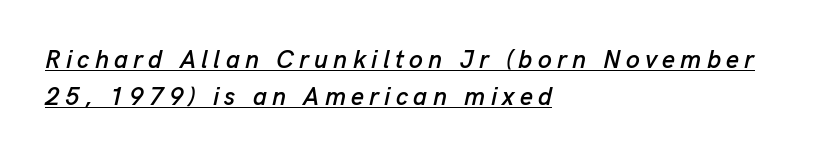
Q: Is the text italic (slanted)? A: Yes, it leans right by about 13 degrees.
Q: Is the text underlined? A: Yes.
Q: How is the paragraph aligned? A: Left-aligned.
Q: Is the spacing between letters normal or unusually wide? A: Unusually wide.
Q: Is the spacing between lines tight, normal or loose? A: Normal.
